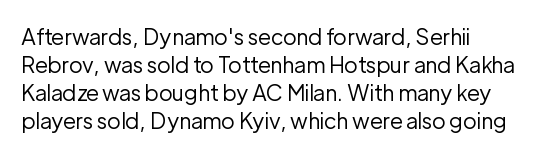
Normally led — the rows are evenly, conventionally spaced. Underlining? Definitely not there. The axis of the letterforms is exactly vertical. The passage is arranged the way most books set body copy — flush left. Default kerning and tracking; the words read as compact shapes.
